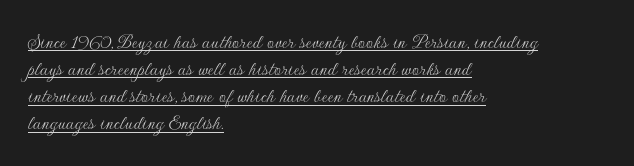
The image shows 22 px text type; set left-aligned, line spacing 1.23x, normal letter spacing, underlined.
